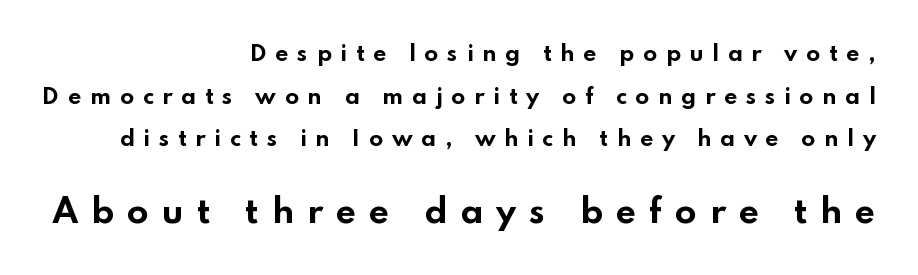
The image shows 32 px bold, wide sans-serif type, upright; set right-aligned, loose line spacing (2.03x), unusually wide letter spacing (+0.4 em), not underlined; the second (bottom) block is 1.52x larger; low stroke contrast and a small x-height.
